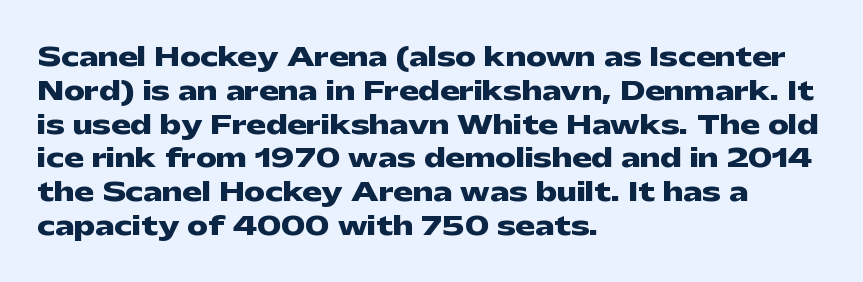
{"italic": "no", "bold": "yes", "underline": "no", "align": "left", "line_spacing": "normal", "line_spacing_ratio": 1.3, "letter_spacing": "normal", "letter_spacing_em": 0.0, "glyph_px": 26}
